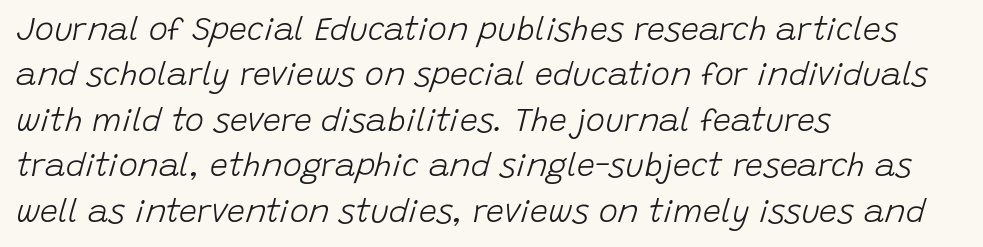
The image shows 32 px light type, italic (leaning right); set left-aligned, normal line spacing (1.42x), normal letter spacing, not underlined; low stroke contrast and a large x-height.
